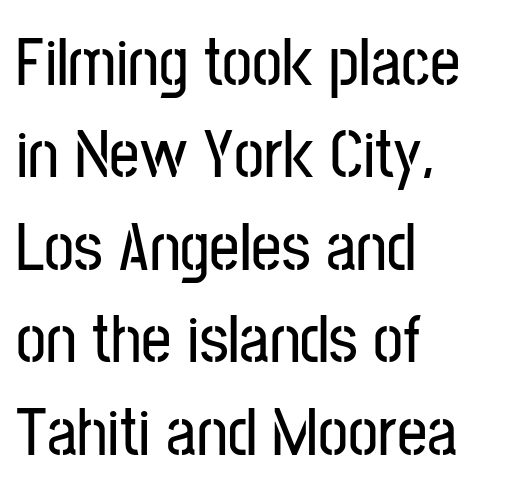
{"serif": "no", "italic": "no", "width": "condensed", "stroke_contrast": "low", "x_height": "medium", "monospaced": "no", "underline": "no", "align": "left", "line_spacing": "normal", "line_spacing_ratio": 1.38, "letter_spacing": "normal", "letter_spacing_em": 0.0, "glyph_px": 67}
